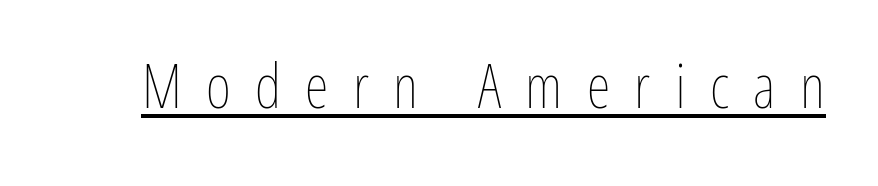
The image shows 61 px thin, condensed type, upright; set unusually wide letter spacing (+0.4 em), underlined; low stroke contrast and a medium x-height.
